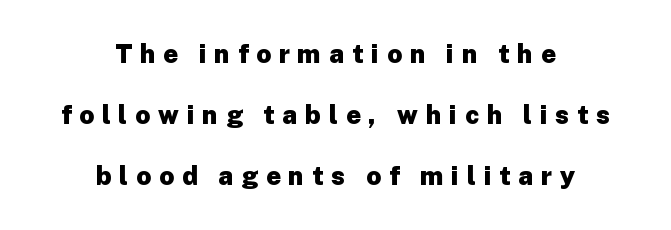
Caption: expanded tracking, letters set apart. Every letter is thick-stroked: bold, no question. This sample uses an upright cut, with every glyph sitting square on the baseline. Compared with a flush-left layout, this one balances lines on the center instead. Decoration check: the copy has no underline.
